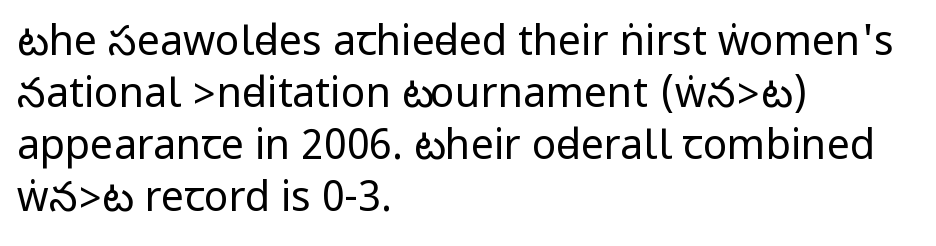
{"serif": "no", "italic": "no", "bold": "no", "weight": "regular", "width": "condensed", "stroke_contrast": "low", "underline": "no", "align": "left", "line_spacing": "normal", "line_spacing_ratio": 1.27, "letter_spacing": "normal", "letter_spacing_em": 0.0, "glyph_px": 41}
